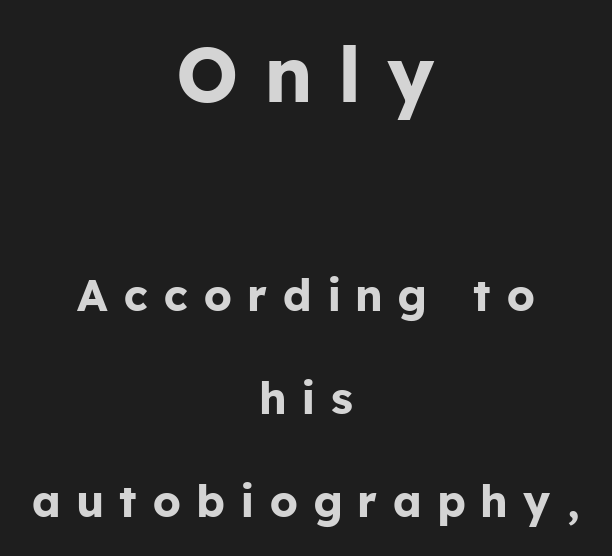
{"serif": "no", "italic": "no", "bold": "yes", "weight": "bold", "width": "normal", "stroke_contrast": "low", "x_height": "medium", "monospaced": "no", "underline": "no", "align": "center", "line_spacing": "loose", "line_spacing_ratio": 2.34, "letter_spacing": "wide", "letter_spacing_em": 0.37, "larger_block": "first", "size_ratio": 1.75, "glyph_px": 77}
